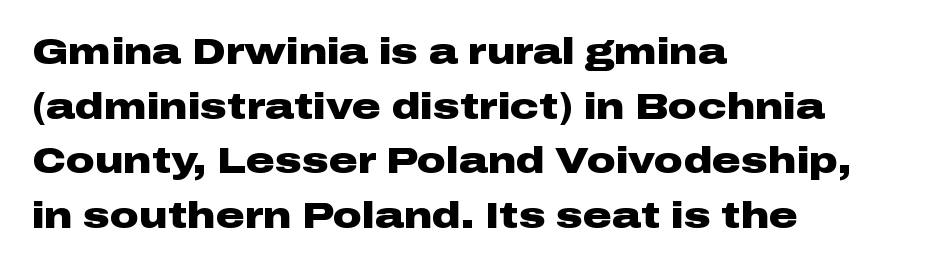
{"serif": "no", "italic": "no", "bold": "yes", "weight": "heavy", "width": "wide", "stroke_contrast": "low", "x_height": "medium", "monospaced": "no", "underline": "no", "align": "left", "line_spacing": "normal", "line_spacing_ratio": 1.52, "letter_spacing": "normal", "letter_spacing_em": 0.0, "glyph_px": 36}
